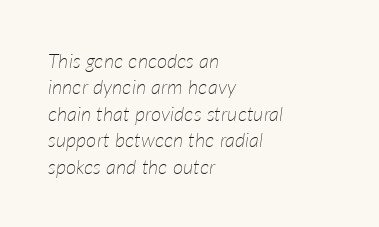
The image shows 20 px text type, italic (leaning right); set left-aligned, normal line spacing (1.32x), normal letter spacing, not underlined.
